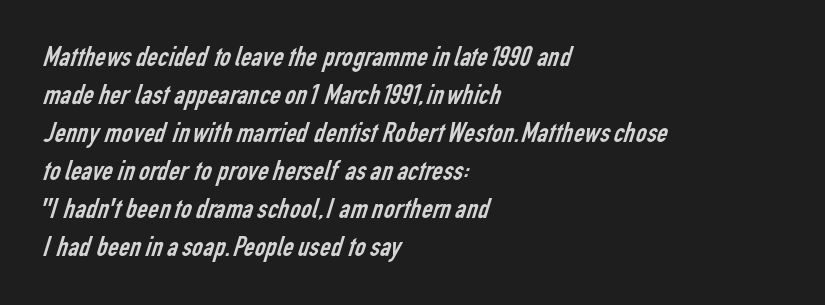
The strip under each line holds only bare page. Compared with a centered layout, this one pins lines to the left instead. Heft: none added — not bold. Here the designer chose a conventional face with non-uniform glyph widths. The passage shown is typeset with a sans-serif family. Successive baselines arrive at the customary interval.
